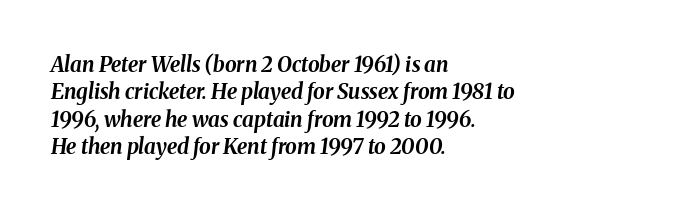
Q: Is the text bold? A: Yes.
Q: Is the text italic (slanted)? A: Yes, it leans right by about 8 degrees.
Q: Is the text underlined? A: No.
Q: How is the paragraph aligned? A: Left-aligned.
Q: Is the spacing between letters normal or unusually wide? A: Normal.
Q: Is the spacing between lines tight, normal or loose? A: Normal.
